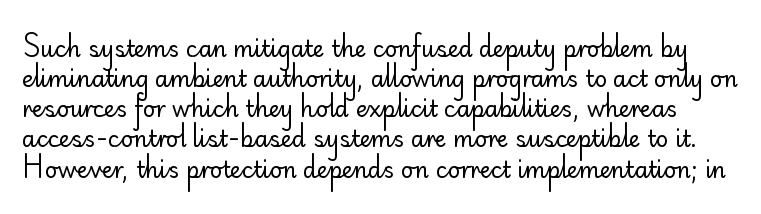
The image shows 22 px text type, upright; set normal line spacing (1.37x), normal letter spacing, not underlined.
